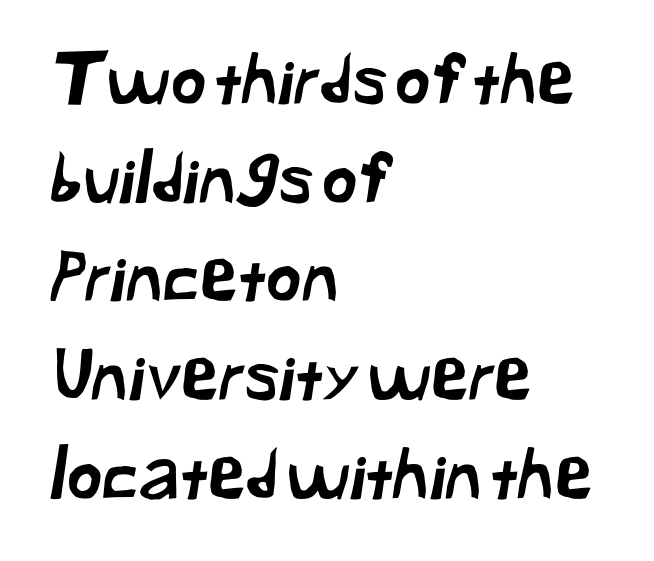
Q: Is the typeface a serif or a sans-serif typeface? A: Sans-serif.
Q: Is the text underlined? A: No.
Q: How is the paragraph aligned? A: Left-aligned.
Q: Is the spacing between letters normal or unusually wide? A: Normal.
Q: Is the spacing between lines tight, normal or loose? A: Normal.
Q: Width (condensed, normal, or wide)? A: Normal.
Q: Stroke contrast? A: Low.
Q: x-height? A: Medium.
Q: Monospaced? A: No.
